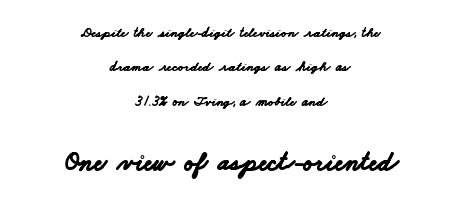
The image shows 27 px bold type; set centered, loose line spacing (2.46x), normal letter spacing, not underlined; the second (bottom) block is 1.93x larger.
